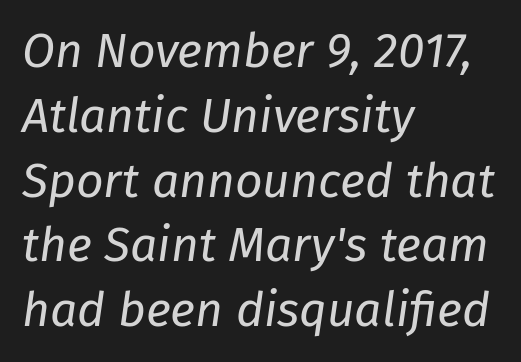
Q: Is the text bold? A: No.
Q: Is the text italic (slanted)? A: Yes, it leans right by about 8 degrees.
Q: Is the text underlined? A: No.
Q: How is the paragraph aligned? A: Left-aligned.
Q: Is the spacing between letters normal or unusually wide? A: Normal.
Q: Is the spacing between lines tight, normal or loose? A: Normal.
Q: Width (condensed, normal, or wide)? A: Normal.
Q: Stroke contrast? A: Low.
Q: x-height? A: Medium.
Q: Monospaced? A: No.
